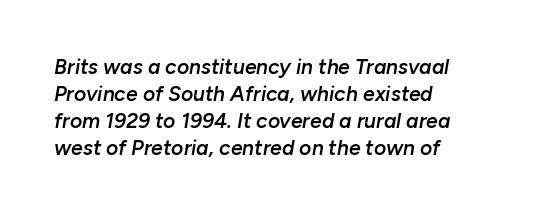
The image shows 21 px text type, italic (leaning right); set left-aligned, normal line spacing (1.28x), normal letter spacing, not underlined.
